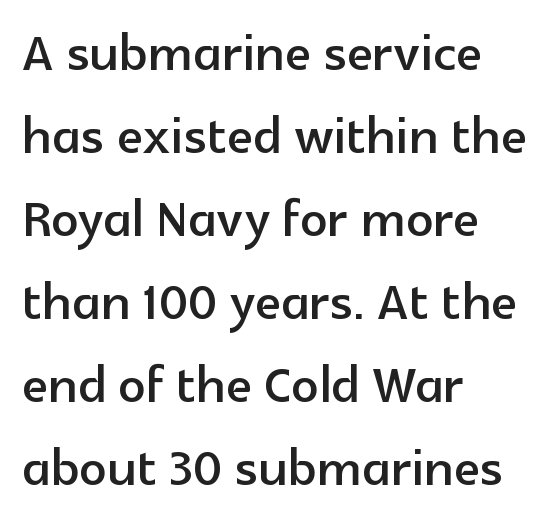
Q: Is the text italic (slanted)? A: No, it is upright.
Q: Is the typeface a serif or a sans-serif typeface? A: Sans-serif.
Q: Is the text underlined? A: No.
Q: How is the paragraph aligned? A: Left-aligned.
Q: Is the spacing between letters normal or unusually wide? A: Normal.
Q: Width (condensed, normal, or wide)? A: Normal.
Q: x-height? A: Medium.
Q: Monospaced? A: No.
